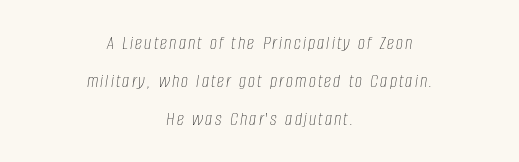
{"italic": "yes", "lean": "right", "slant_degrees": 8, "bold": "no", "underline": "no", "align": "center", "line_spacing": "loose", "line_spacing_ratio": 1.9, "glyph_px": 20}
